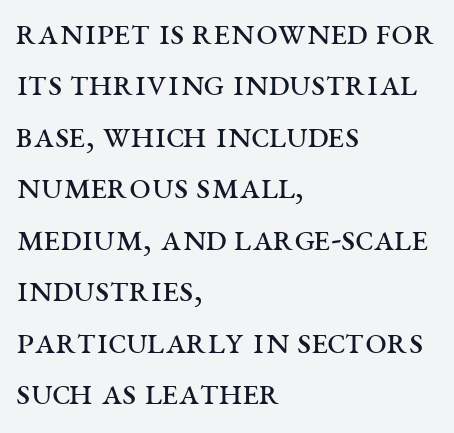
The image shows 39 px regular-weight, wide serif type, upright; set left-aligned, normal line spacing (1.32x), normal letter spacing, not underlined; medium stroke contrast and a large x-height.
